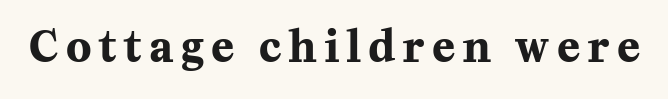
Q: Is the text bold? A: Yes.
Q: Is the text italic (slanted)? A: No, it is upright.
Q: Is the typeface a serif or a sans-serif typeface? A: Serif.
Q: Is the text underlined? A: No.
Q: Width (condensed, normal, or wide)? A: Normal.
Q: Stroke contrast? A: Medium.
Q: x-height? A: Medium.
Q: Monospaced? A: No.
